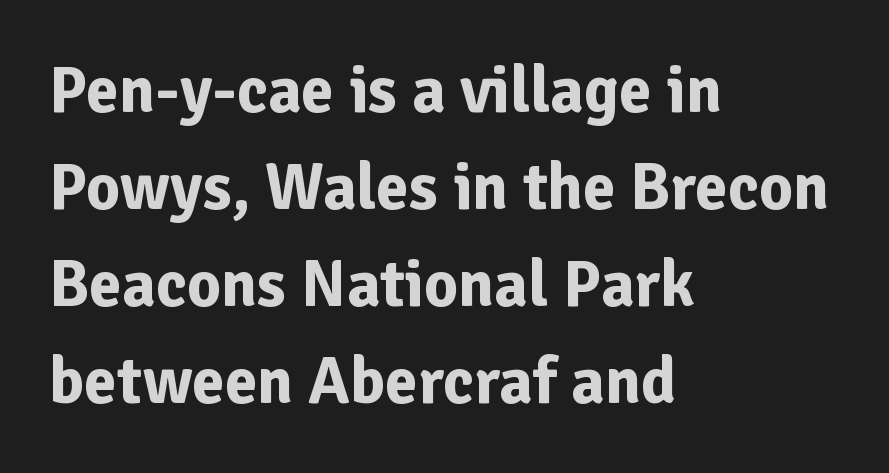
Characters remain perfectly vertical along every line. Heavy, bold letterforms. Unmarked baselines from the first word to the last. Each letter keeps its own natural width here, so spacing adapts to shape.
